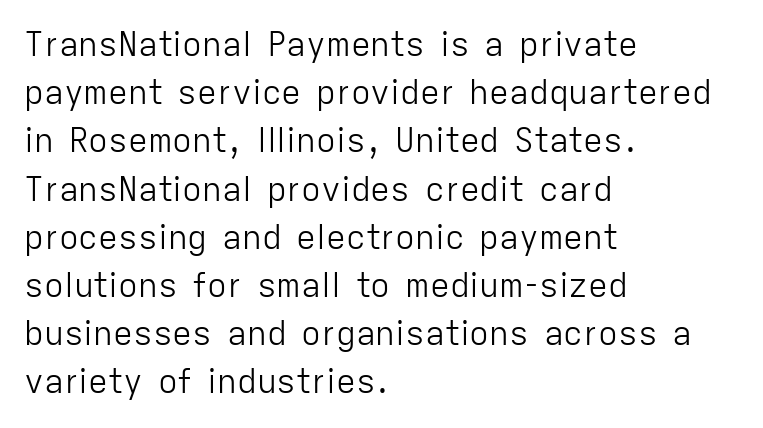
{"serif": "no", "italic": "no", "bold": "no", "weight": "light", "width": "normal", "stroke_contrast": "low", "x_height": "medium", "monospaced": "no", "underline": "no", "align": "left", "line_spacing": "normal", "line_spacing_ratio": 1.46, "letter_spacing": "normal", "letter_spacing_em": 0.0, "glyph_px": 33}
